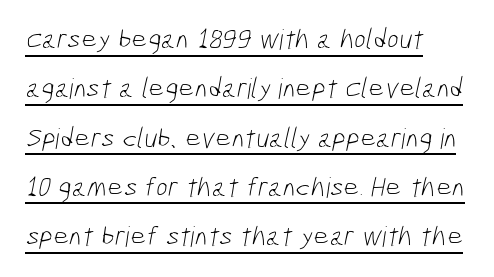
The string is rendered with underlining switched on. Is the type heavy? It reads as light-to-regular instead. The gaps between neighbouring characters are ordinary and unremarkable. Line starts are locked; line ends wander. The letters carry no serifs — their stems end cleanly without finishing strokes.
